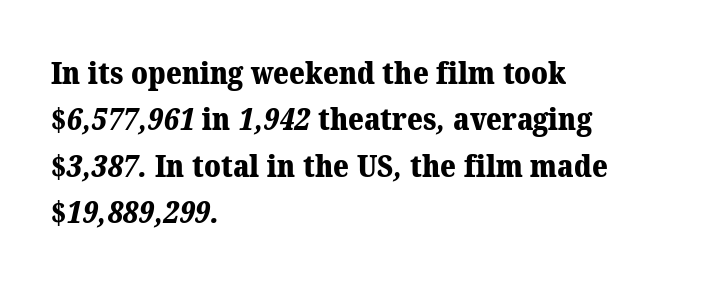
{"serif": "yes", "bold": "yes", "weight": "heavy", "width": "normal", "stroke_contrast": "medium", "x_height": "medium", "monospaced": "no", "underline": "no", "align": "left", "line_spacing": "normal", "line_spacing_ratio": 1.55, "letter_spacing": "normal", "letter_spacing_em": 0.0, "glyph_px": 30}
